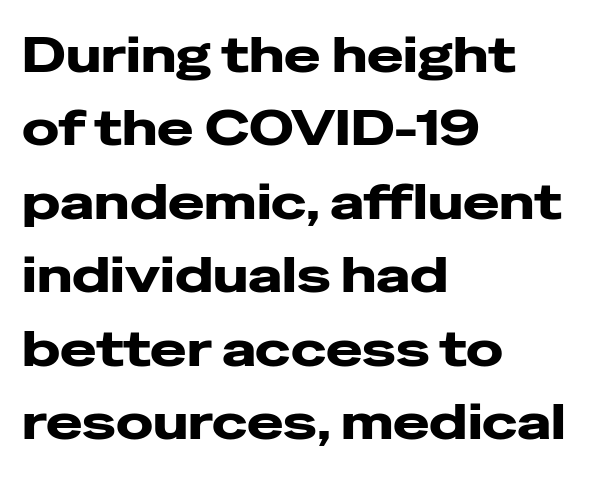
The image shows 49 px heavy, wide sans-serif type, upright; set left-aligned, normal line spacing (1.5x), normal letter spacing, not underlined; low stroke contrast and a medium x-height.
